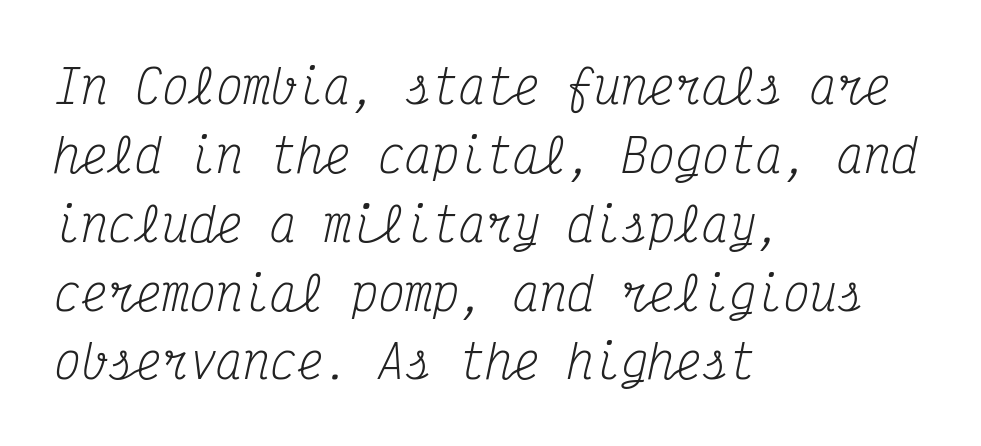
Q: Is the text bold? A: No.
Q: Is the text italic (slanted)? A: Yes, it leans right by about 12 degrees.
Q: Is the typeface a serif or a sans-serif typeface? A: Serif.
Q: Is the text underlined? A: No.
Q: How is the paragraph aligned? A: Left-aligned.
Q: Is the spacing between letters normal or unusually wide? A: Normal.
Q: Is the spacing between lines tight, normal or loose? A: Normal.
Q: Width (condensed, normal, or wide)? A: Condensed.
Q: Stroke contrast? A: Medium.
Q: x-height? A: Medium.
Q: Monospaced? A: Yes.
